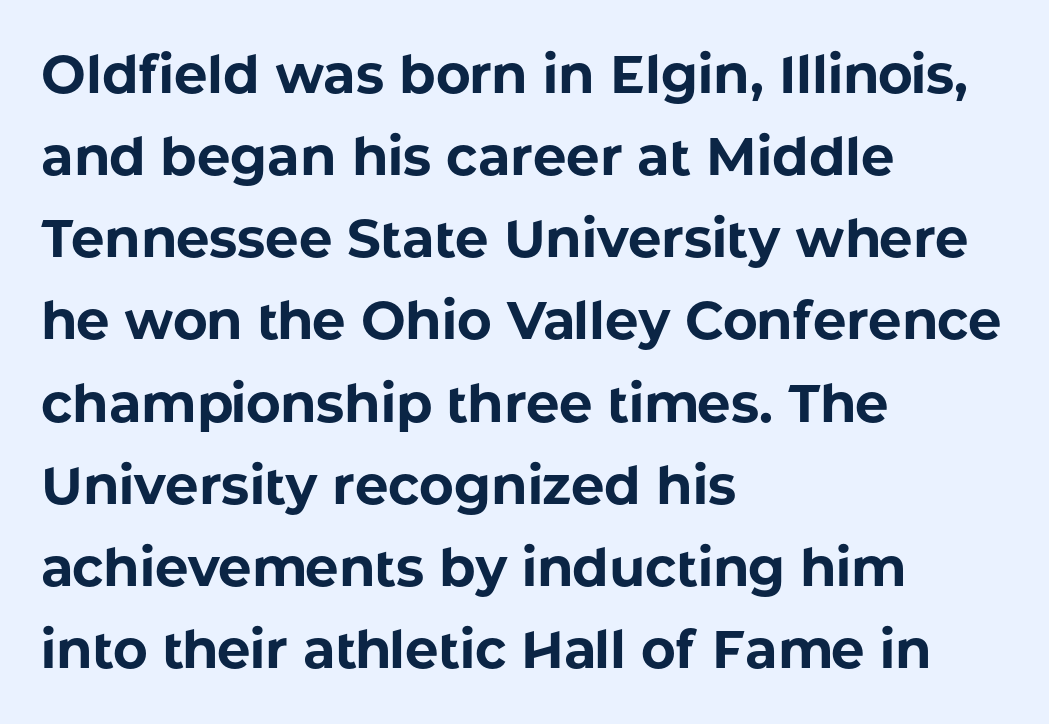
Q: Is the text bold? A: Yes.
Q: Is the text italic (slanted)? A: No, it is upright.
Q: Is the typeface a serif or a sans-serif typeface? A: Sans-serif.
Q: Is the text underlined? A: No.
Q: How is the paragraph aligned? A: Left-aligned.
Q: Is the spacing between letters normal or unusually wide? A: Normal.
Q: Is the spacing between lines tight, normal or loose? A: Normal.
Q: Width (condensed, normal, or wide)? A: Normal.
Q: Stroke contrast? A: Low.
Q: x-height? A: Medium.
Q: Monospaced? A: No.
